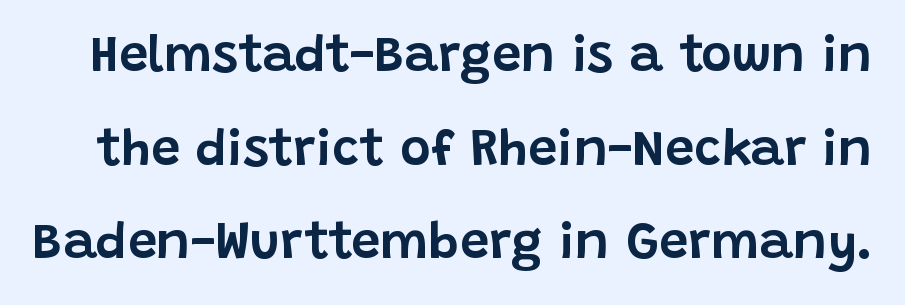
Q: Is the text italic (slanted)? A: No, it is upright.
Q: Is the typeface a serif or a sans-serif typeface? A: Sans-serif.
Q: Is the text underlined? A: No.
Q: Is the spacing between letters normal or unusually wide? A: Normal.
Q: Width (condensed, normal, or wide)? A: Normal.
Q: Stroke contrast? A: Low.
Q: x-height? A: Large.
Q: Monospaced? A: No.
